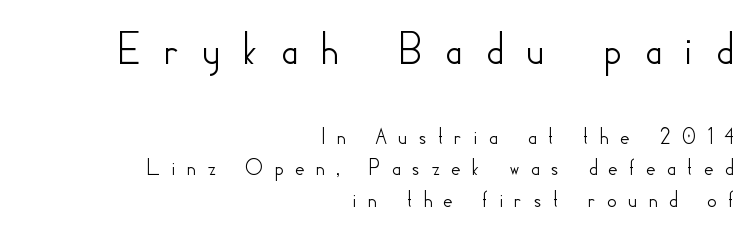
Every stem runs plumb, perpendicular to the baseline. What kind of face is this? One without serifs — a sans. If you drew a ruler down the right edge, every line would touch it. Think of a printed novel: that variable character pitch is what you see here.
